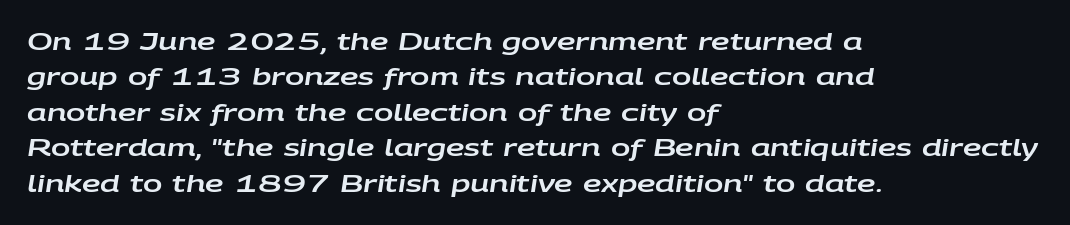
The image shows 23 px text type, italic (leaning right); set left-aligned, normal line spacing (1.54x), normal letter spacing, not underlined.
